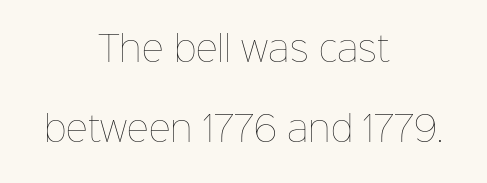
The image shows 34 px thin type, upright; set centered, loose line spacing (2.35x), normal letter spacing, not underlined; low stroke contrast and a medium x-height.
